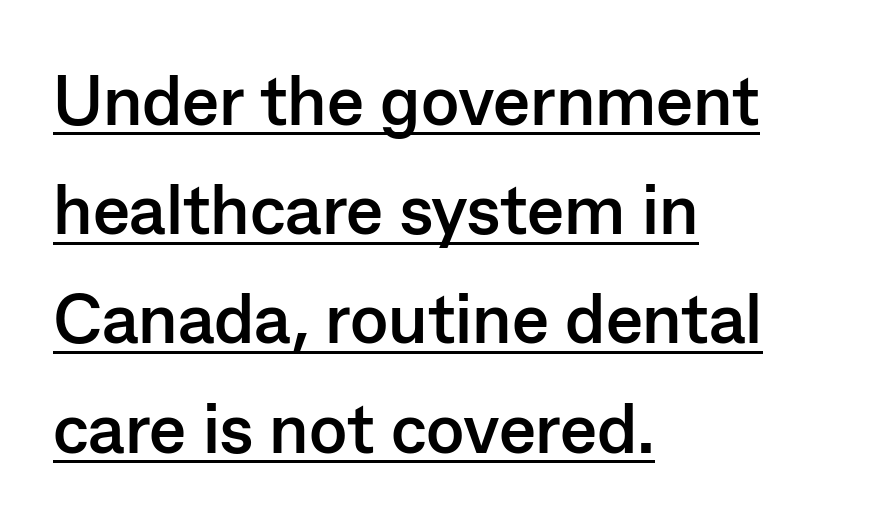
{"serif": "no", "italic": "no", "bold": "yes", "weight": "semibold", "width": "normal", "stroke_contrast": "low", "x_height": "medium", "monospaced": "no", "underline": "yes", "align": "left", "line_spacing": "normal", "line_spacing_ratio": 1.56, "letter_spacing": "normal", "letter_spacing_em": 0.0, "glyph_px": 70}
